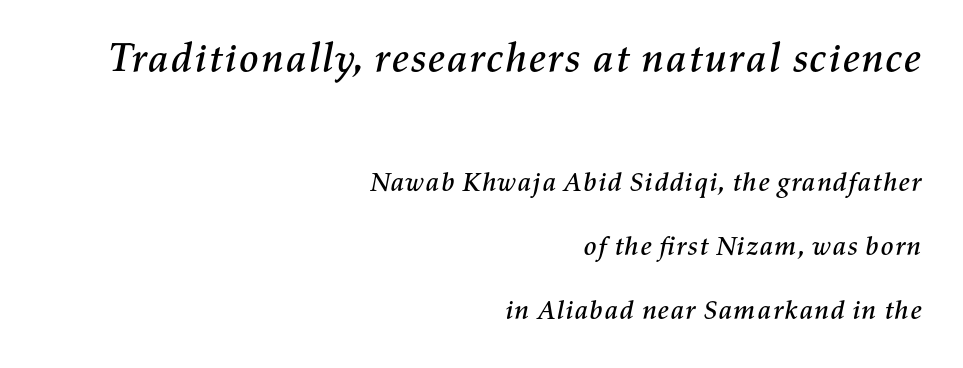
Q: Is the text italic (slanted)? A: Yes, it leans right by about 11 degrees.
Q: Is the text underlined? A: No.
Q: How is the paragraph aligned? A: Right-aligned.
Q: Is the spacing between letters normal or unusually wide? A: Normal.
Q: Is the spacing between lines tight, normal or loose? A: Loose.
Q: Which block of text is set in a larger size, the first (top) or the second (bottom)? A: The first (top) one.
Q: Width (condensed, normal, or wide)? A: Normal.
Q: Stroke contrast? A: Medium.
Q: x-height? A: Medium.
Q: Monospaced? A: No.
